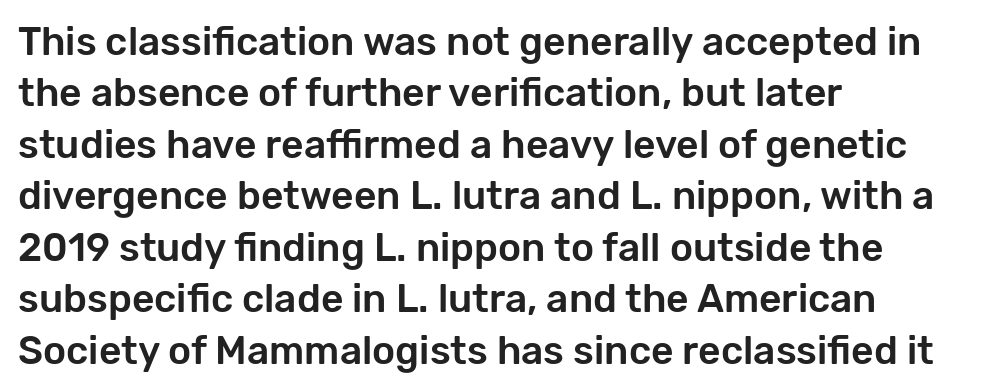
Q: Is the text italic (slanted)? A: No, it is upright.
Q: Is the typeface a serif or a sans-serif typeface? A: Sans-serif.
Q: Is the text underlined? A: No.
Q: How is the paragraph aligned? A: Left-aligned.
Q: Is the spacing between letters normal or unusually wide? A: Normal.
Q: Is the spacing between lines tight, normal or loose? A: Normal.
Q: Width (condensed, normal, or wide)? A: Normal.
Q: Stroke contrast? A: Low.
Q: x-height? A: Medium.
Q: Monospaced? A: No.
